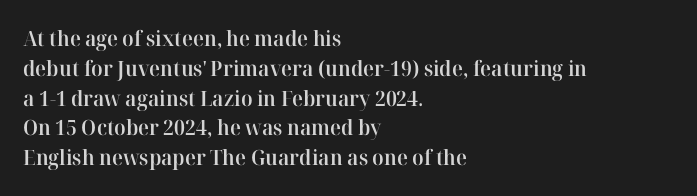
Q: Is the text bold? A: Semi-bold.
Q: Is the text italic (slanted)? A: No, it is upright.
Q: Is the text underlined? A: No.
Q: How is the paragraph aligned? A: Left-aligned.
Q: Is the spacing between letters normal or unusually wide? A: Normal.
Q: Is the spacing between lines tight, normal or loose? A: Normal.
